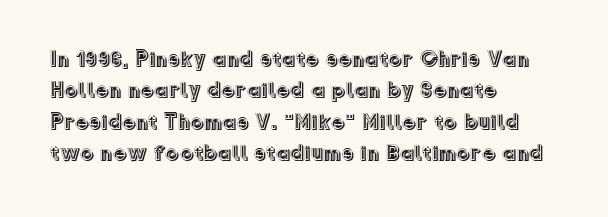
The image shows 22 px text type, upright; set left-aligned, normal line spacing (1.43x), normal letter spacing, not underlined.
